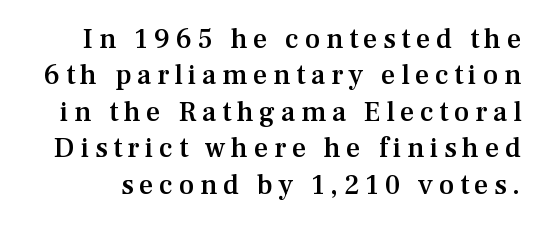
Tracking value appears strongly positive — letters spread wide. Small tapered or slab feet sit at the stroke ends, so this counts as serif. The rendering uses natural spacing where letterforms have individual widths. The glyphs have the mass of a demibold cut, below bold. This sample uses an upright cut, with every glyph sitting square on the baseline.
